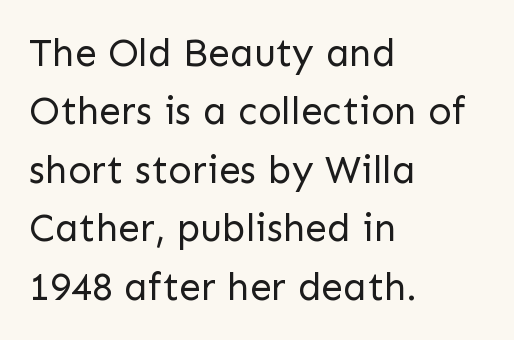
Q: Is the text bold? A: No.
Q: Is the text italic (slanted)? A: No, it is upright.
Q: Is the typeface a serif or a sans-serif typeface? A: Sans-serif.
Q: Is the text underlined? A: No.
Q: How is the paragraph aligned? A: Left-aligned.
Q: Is the spacing between letters normal or unusually wide? A: Normal.
Q: Is the spacing between lines tight, normal or loose? A: Normal.
Q: Width (condensed, normal, or wide)? A: Normal.
Q: Stroke contrast? A: Low.
Q: x-height? A: Medium.
Q: Monospaced? A: No.
